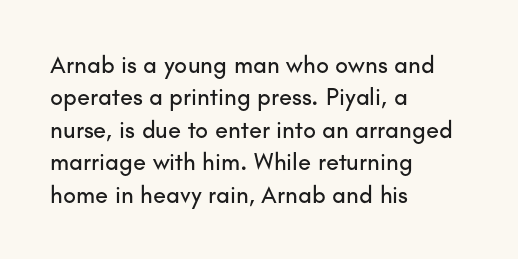
Glyph-to-glyph distance matches everyday printed text. Teacher's note: observe the even left margin — that is flush-left alignment. Type without underlining. This sample keeps an unexceptional amount of space between lines. This is roman type, the default non-slanted kind.
